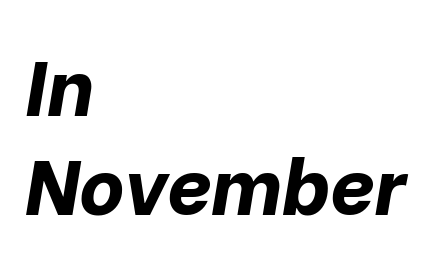
Caption: standard tracking, unaltered. Quick note: underline off. Weight: bold. The passage shown stacks its lines at a standard gap. Varying glyph widths throughout — classic text-font behaviour. This rendering uses left alignment, leaving the right contour irregular.
